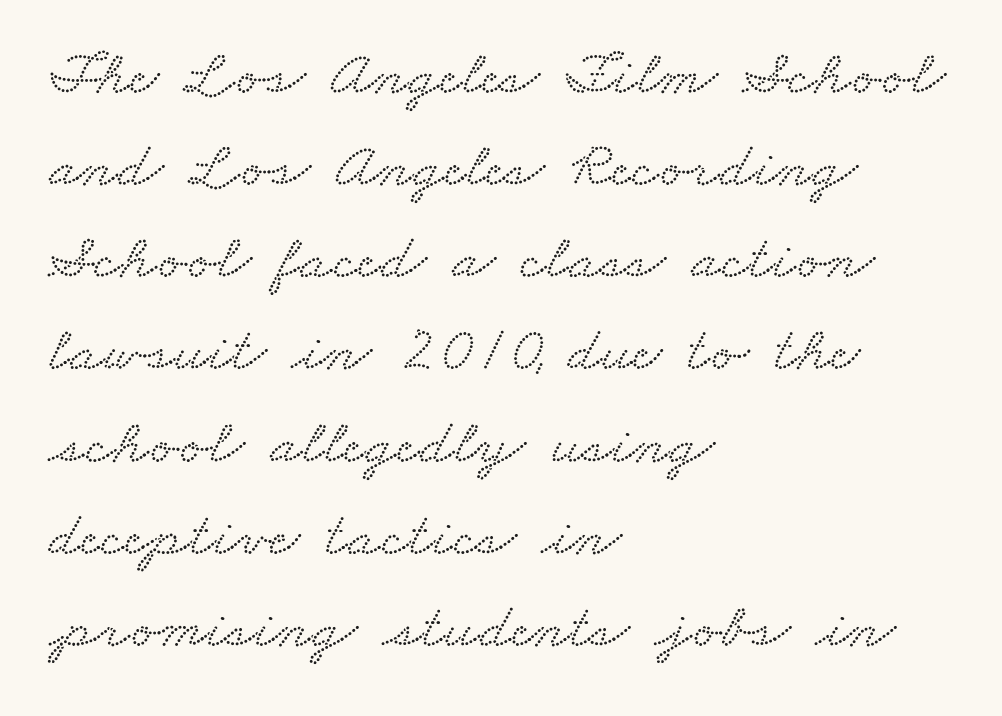
{"serif": "yes", "width": "wide", "stroke_contrast": "low", "x_height": "small", "monospaced": "no", "underline": "no", "align": "left", "line_spacing": "normal", "line_spacing_ratio": 1.44, "letter_spacing": "normal", "letter_spacing_em": 0.0, "glyph_px": 64}
